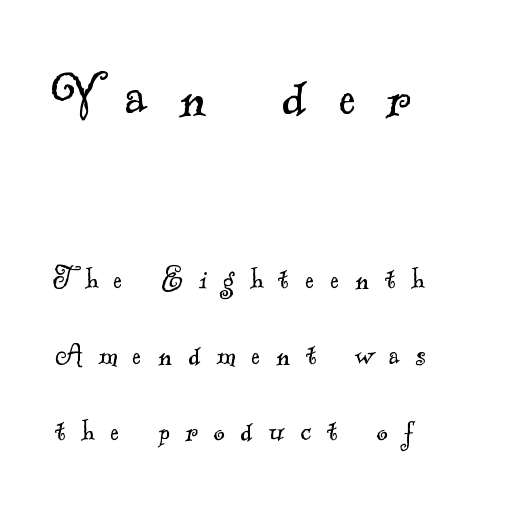
Q: Is the text bold? A: No.
Q: Is the typeface a serif or a sans-serif typeface? A: Serif.
Q: Is the text underlined? A: No.
Q: How is the paragraph aligned? A: Left-aligned.
Q: Is the spacing between letters normal or unusually wide? A: Unusually wide.
Q: Is the spacing between lines tight, normal or loose? A: Loose.
Q: Which block of text is set in a larger size, the first (top) or the second (bottom)? A: The first (top) one.
Q: Width (condensed, normal, or wide)? A: Normal.
Q: x-height? A: Small.
Q: Monospaced? A: No.
